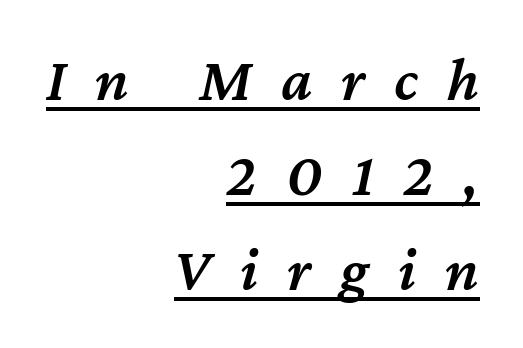
{"italic": "yes", "lean": "right", "slant_degrees": 12, "bold": "semi", "weight": "semibold", "width": "normal", "stroke_contrast": "medium", "x_height": "medium", "monospaced": "no", "underline": "yes", "align": "right", "line_spacing": "normal", "line_spacing_ratio": 1.53, "letter_spacing": "wide", "letter_spacing_em": 0.47, "glyph_px": 62}
